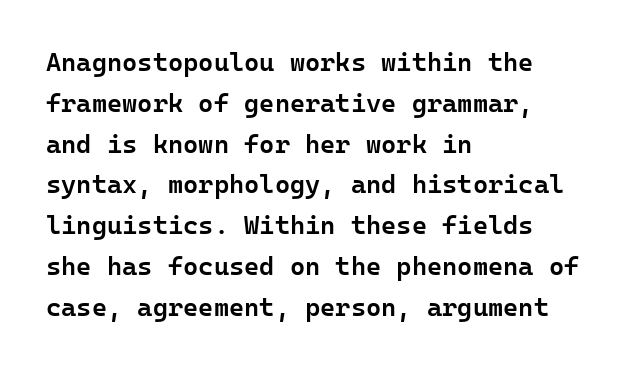
Q: Is the text bold? A: Semi-bold.
Q: Is the text italic (slanted)? A: No, it is upright.
Q: Is the text underlined? A: No.
Q: How is the paragraph aligned? A: Left-aligned.
Q: Is the spacing between letters normal or unusually wide? A: Normal.
Q: Is the spacing between lines tight, normal or loose? A: Normal.
